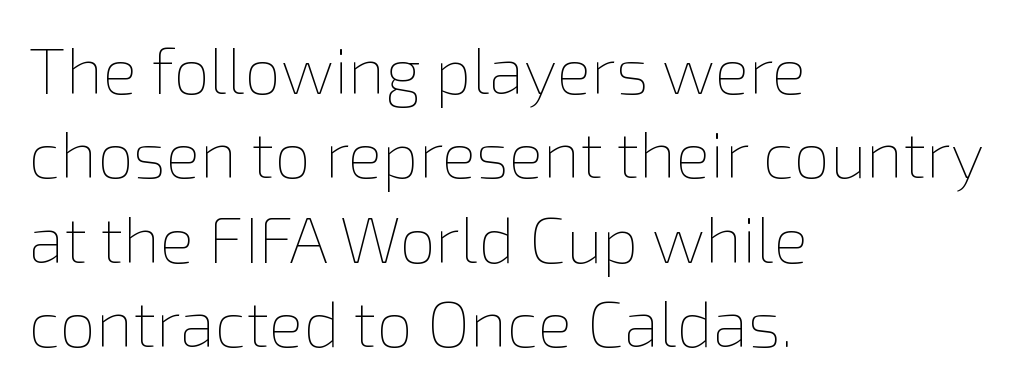
Q: Is the text bold? A: No.
Q: Is the text italic (slanted)? A: No, it is upright.
Q: Is the text underlined? A: No.
Q: How is the paragraph aligned? A: Left-aligned.
Q: Is the spacing between letters normal or unusually wide? A: Normal.
Q: Is the spacing between lines tight, normal or loose? A: Normal.
Q: Width (condensed, normal, or wide)? A: Normal.
Q: x-height? A: Medium.
Q: Monospaced? A: No.
